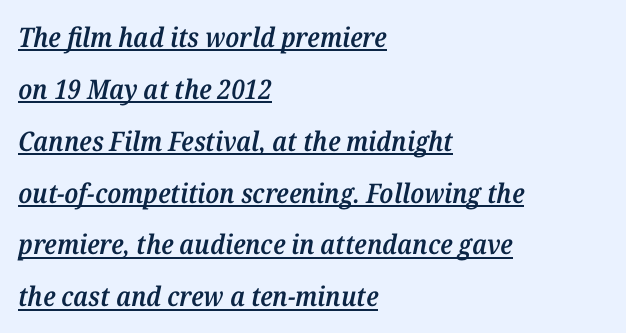
The image shows 27 px text type, italic (leaning right); set left-aligned, loose line spacing (1.92x), normal letter spacing, underlined.
